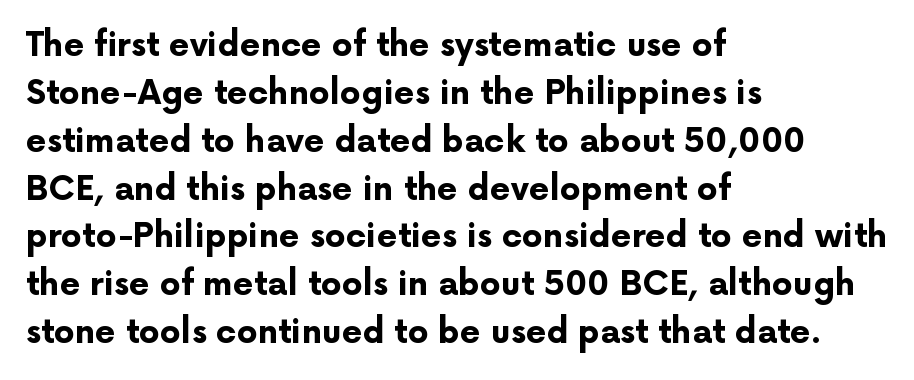
Q: Is the text bold? A: Yes.
Q: Is the text italic (slanted)? A: No, it is upright.
Q: Is the typeface a serif or a sans-serif typeface? A: Sans-serif.
Q: Is the text underlined? A: No.
Q: How is the paragraph aligned? A: Left-aligned.
Q: Is the spacing between letters normal or unusually wide? A: Normal.
Q: Is the spacing between lines tight, normal or loose? A: Normal.
Q: Width (condensed, normal, or wide)? A: Normal.
Q: Stroke contrast? A: Low.
Q: x-height? A: Medium.
Q: Monospaced? A: No.
